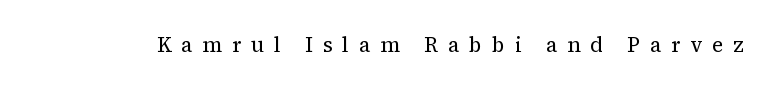
{"italic": "no", "bold": "no", "underline": "no", "letter_spacing": "wide", "letter_spacing_em": 0.46, "glyph_px": 21}
